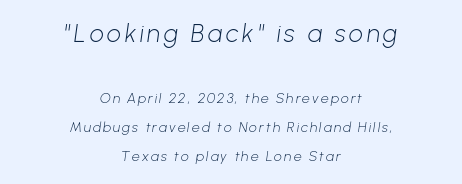
Compared with typical paragraphs, the rows here are farther apart. Stroke mass is kept to a normal reading level or below. The string is rendered with underlining switched off. This rendering uses center alignment, leaving both contours irregular but symmetric.
